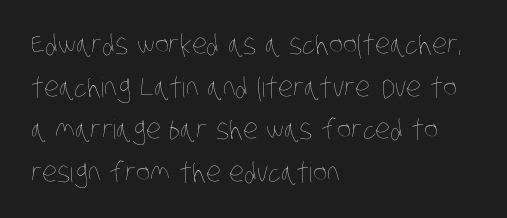
The image shows 27 px text type; set left-aligned, normal line spacing (1.58x), normal letter spacing, not underlined.
